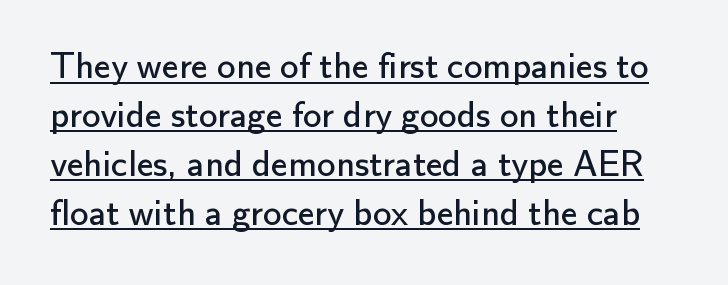
The image shows 37 px regular-weight sans-serif type, upright; set normal line spacing (1.32x), normal letter spacing, underlined; low stroke contrast and a small x-height.
